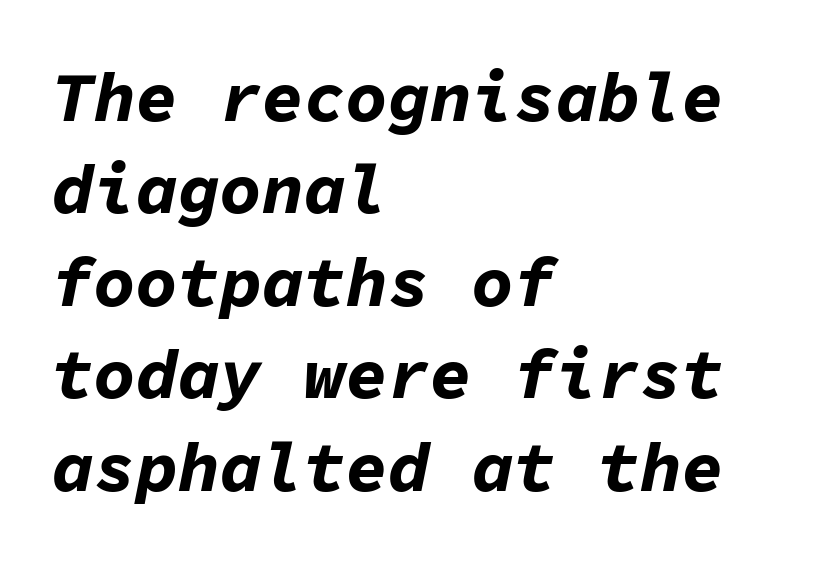
The image shows 70 px bold type, italic (leaning right), monospaced; set left-aligned, normal line spacing (1.32x), normal letter spacing, not underlined; low stroke contrast and a medium x-height.
